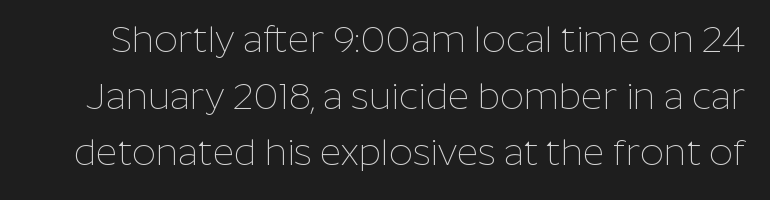
The image shows 37 px thin sans-serif type, upright; set normal line spacing (1.53x), normal letter spacing, not underlined; low stroke contrast and a medium x-height.
